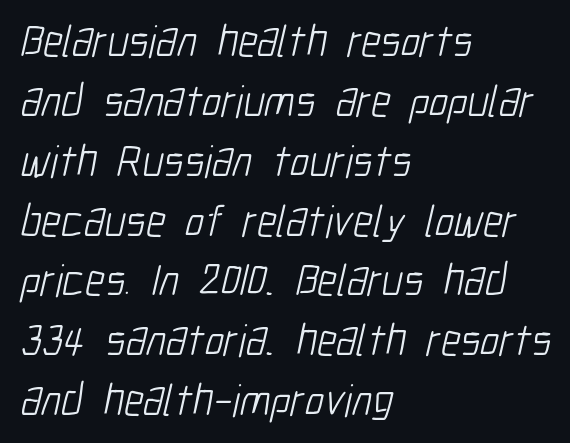
Q: Is the text bold? A: No.
Q: Is the typeface a serif or a sans-serif typeface? A: Sans-serif.
Q: Is the text underlined? A: No.
Q: How is the paragraph aligned? A: Left-aligned.
Q: Is the spacing between letters normal or unusually wide? A: Normal.
Q: Is the spacing between lines tight, normal or loose? A: Normal.
Q: Width (condensed, normal, or wide)? A: Condensed.
Q: Stroke contrast? A: Low.
Q: x-height? A: Medium.
Q: Monospaced? A: No.
